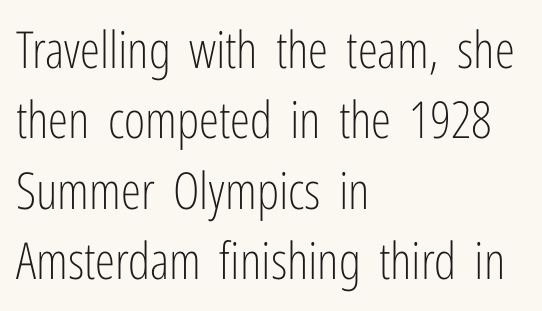
The image shows 51 px light, condensed sans-serif type, upright; set left-aligned, normal line spacing (1.38x), normal letter spacing, not underlined; low stroke contrast and a medium x-height.
